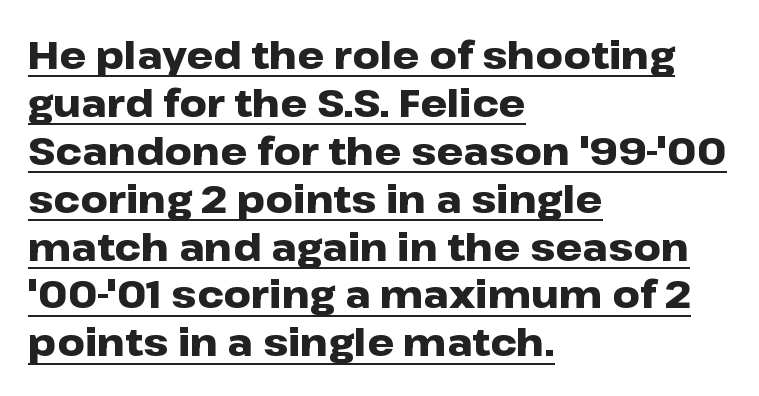
Q: Is the text bold? A: Yes.
Q: Is the text italic (slanted)? A: No, it is upright.
Q: Is the typeface a serif or a sans-serif typeface? A: Sans-serif.
Q: Is the text underlined? A: Yes.
Q: How is the paragraph aligned? A: Left-aligned.
Q: Is the spacing between letters normal or unusually wide? A: Normal.
Q: Is the spacing between lines tight, normal or loose? A: Normal.
Q: Width (condensed, normal, or wide)? A: Wide.
Q: Stroke contrast? A: Low.
Q: x-height? A: Medium.
Q: Monospaced? A: No.
